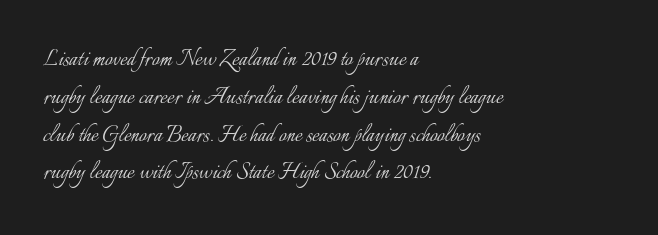
Short note: letters normally spaced. These lines are set flush left with a ragged right edge. The passage shown is not bold in any degree. Rows of type keep a routine distance in the vertical direction.
